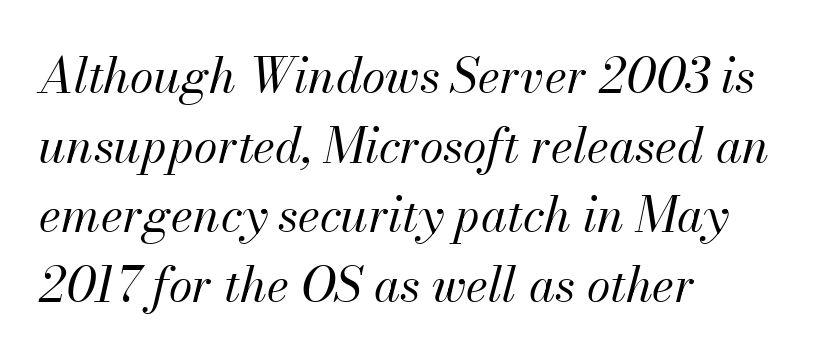
{"italic": "yes", "lean": "right", "slant_degrees": 13, "bold": "no", "weight": "regular", "width": "normal", "stroke_contrast": "medium", "x_height": "small", "monospaced": "no", "underline": "no", "align": "left", "line_spacing": "normal", "line_spacing_ratio": 1.45, "letter_spacing": "normal", "letter_spacing_em": 0.0, "glyph_px": 48}
